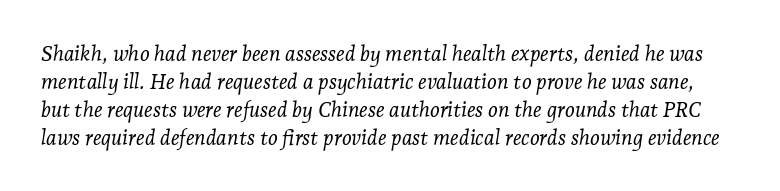
The image shows 21 px text type, italic (leaning right); set normal line spacing (1.33x), normal letter spacing, not underlined.
